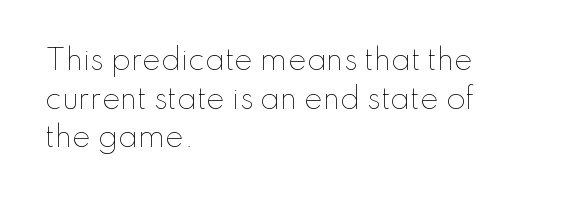
The vertical gap from one line to the next is medium. Compared with typical body copy, the letter spacing here is the same. Lines of text with bare space underneath. The face used here is proportionally spaced, like ordinary book or web type.
